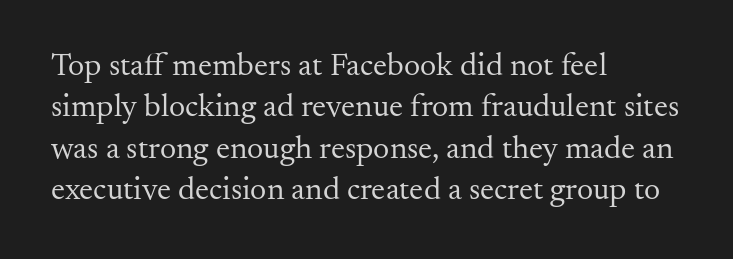
Little horizontal feet cap the strokes, marking this as serif type. The baseline area is clear. Character widths vary here, with narrow letters taking less room than wide ones. The designer left line spacing at the default. You could call the tracking neutral — neither tight nor loose. This is the regular roman posture of the typeface.
